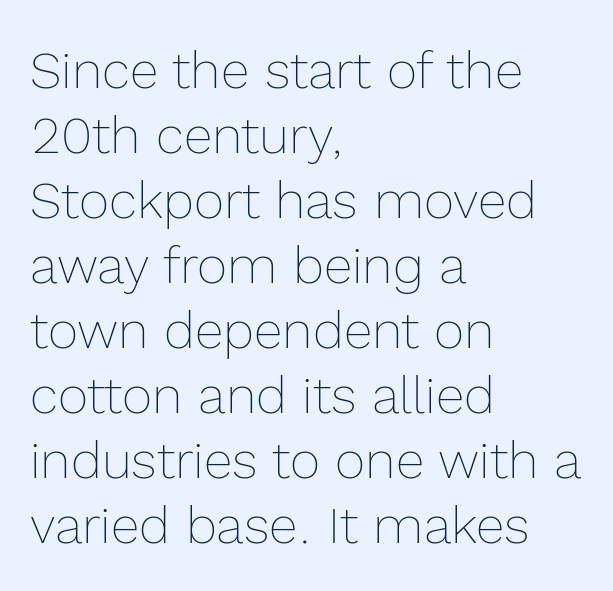
{"italic": "no", "bold": "no", "weight": "thin", "width": "normal", "x_height": "medium", "monospaced": "no", "underline": "no", "align": "left", "line_spacing": "normal", "line_spacing_ratio": 1.25, "letter_spacing": "normal", "letter_spacing_em": 0.0, "glyph_px": 52}
